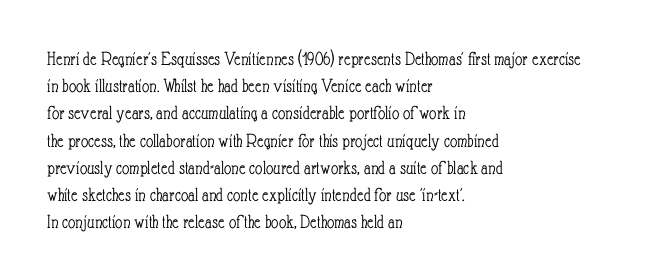
Q: Is the text bold? A: No.
Q: Is the text italic (slanted)? A: No, it is upright.
Q: Is the text underlined? A: No.
Q: How is the paragraph aligned? A: Left-aligned.
Q: Is the spacing between letters normal or unusually wide? A: Normal.
Q: Is the spacing between lines tight, normal or loose? A: Normal.
